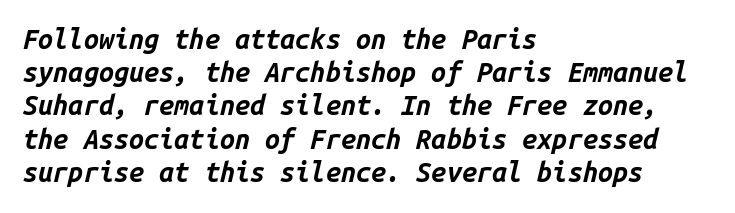
{"italic": "yes", "lean": "right", "slant_degrees": 14, "bold": "yes", "underline": "no", "align": "left", "line_spacing_ratio": 1.23, "letter_spacing": "normal", "letter_spacing_em": 0.0, "glyph_px": 27}
